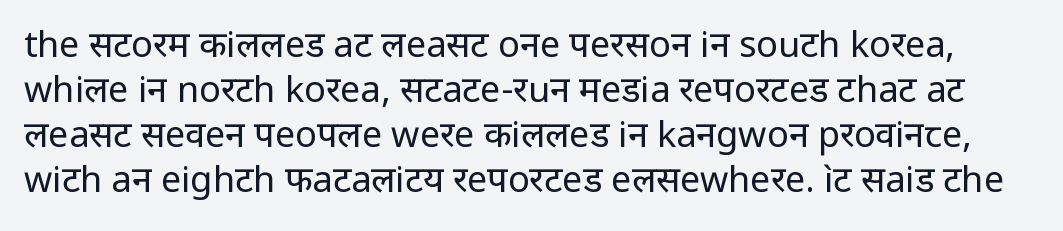
Q: Is the text bold? A: No.
Q: Is the text italic (slanted)? A: No, it is upright.
Q: Is the typeface a serif or a sans-serif typeface? A: Sans-serif.
Q: Is the text underlined? A: No.
Q: Is the spacing between letters normal or unusually wide? A: Normal.
Q: Is the spacing between lines tight, normal or loose? A: Normal.
Q: Width (condensed, normal, or wide)? A: Normal.
Q: Stroke contrast? A: Low.
Q: x-height? A: Medium.
Q: Monospaced? A: No.
